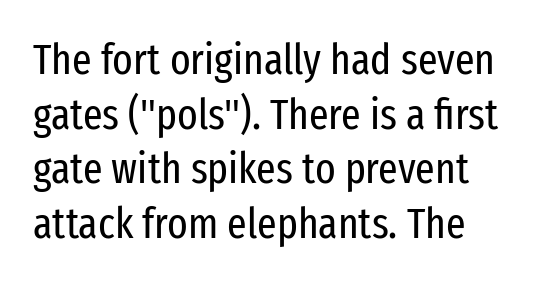
{"serif": "no", "italic": "no", "bold": "no", "weight": "regular", "width": "condensed", "stroke_contrast": "low", "x_height": "medium", "monospaced": "no", "underline": "no", "align": "left", "line_spacing": "normal", "line_spacing_ratio": 1.27, "letter_spacing": "normal", "letter_spacing_em": 0.0, "glyph_px": 43}
